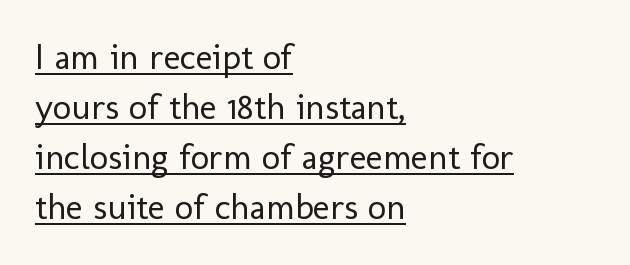
The image shows 36 px regular-weight sans-serif type, upright; set left-aligned, normal line spacing (1.39x), normal letter spacing, underlined; low stroke contrast and a medium x-height.
